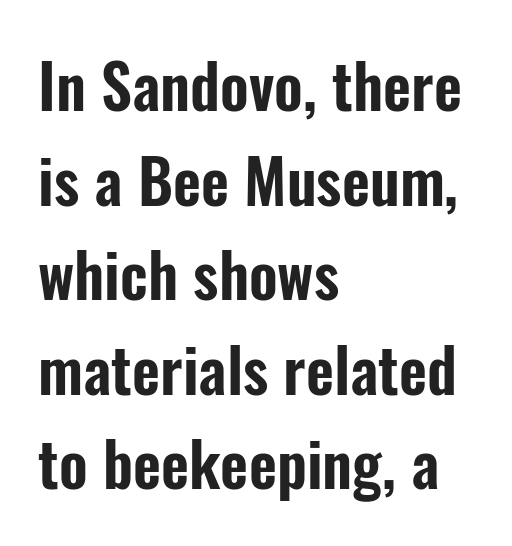
Q: Is the text italic (slanted)? A: No, it is upright.
Q: Is the typeface a serif or a sans-serif typeface? A: Sans-serif.
Q: Is the text underlined? A: No.
Q: How is the paragraph aligned? A: Left-aligned.
Q: Is the spacing between letters normal or unusually wide? A: Normal.
Q: Is the spacing between lines tight, normal or loose? A: Normal.
Q: Width (condensed, normal, or wide)? A: Condensed.
Q: Stroke contrast? A: Low.
Q: x-height? A: Medium.
Q: Monospaced? A: No.
